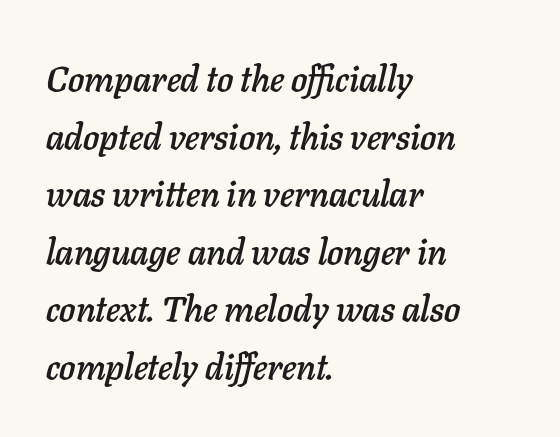
Q: Is the text italic (slanted)? A: Yes, it leans right by about 11 degrees.
Q: Is the text underlined? A: No.
Q: How is the paragraph aligned? A: Left-aligned.
Q: Is the spacing between letters normal or unusually wide? A: Normal.
Q: Is the spacing between lines tight, normal or loose? A: Normal.
Q: Width (condensed, normal, or wide)? A: Normal.
Q: Stroke contrast? A: Low.
Q: x-height? A: Medium.
Q: Monospaced? A: No.
